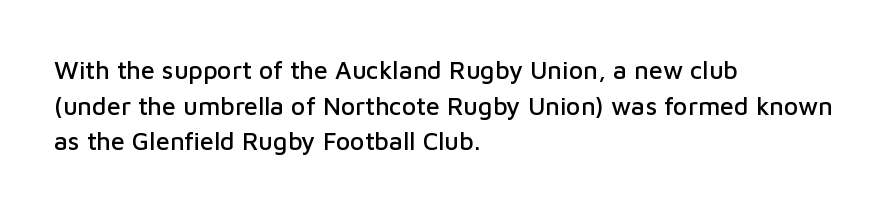
The image shows 25 px text type, upright; set left-aligned, normal line spacing (1.43x), normal letter spacing, not underlined.
